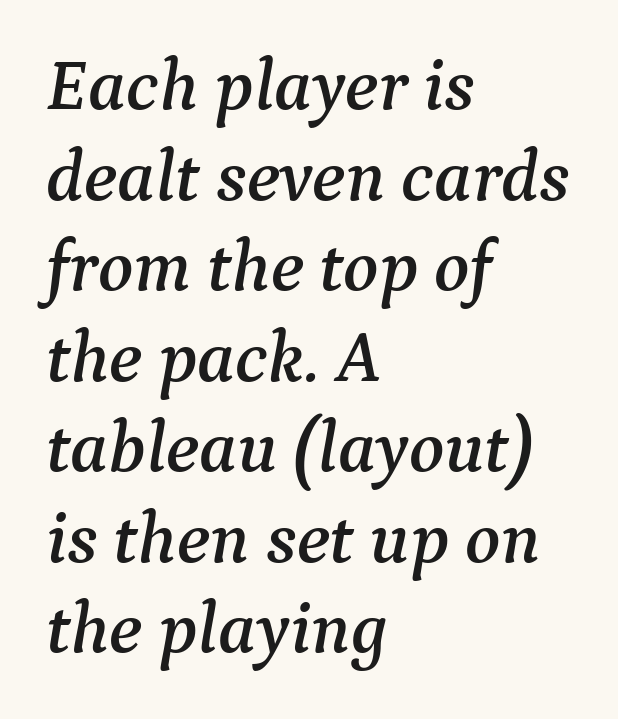
{"serif": "yes", "italic": "yes", "lean": "right", "slant_degrees": 9, "width": "normal", "stroke_contrast": "medium", "x_height": "medium", "monospaced": "no", "underline": "no", "align": "left", "line_spacing_ratio": 1.24, "letter_spacing": "normal", "letter_spacing_em": 0.0, "glyph_px": 73}
